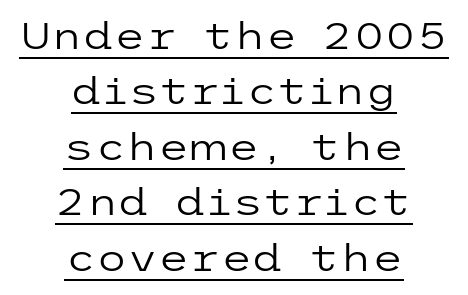
Letterform terminals end flat and unadorned throughout the passage. This reads as an unemphasized weight, regular at the heaviest. Is there much room between lines? A standard amount, neither cramped nor airy. The type sits square on the baseline with zero lean. How are the letters spaced? Ordinarily, with no added tracking.
